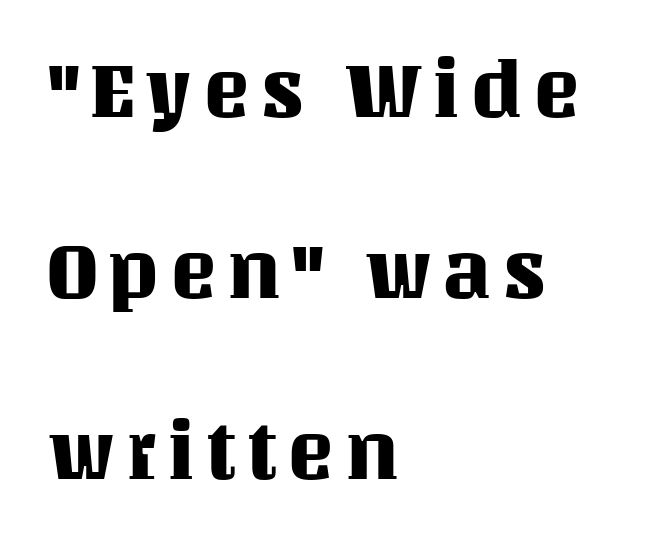
The image shows 79 px text type, upright; set left-aligned, loose line spacing (2.29x), not underlined; medium stroke contrast and a large x-height.
